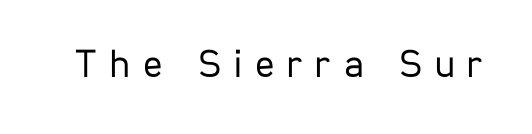
Q: Is the text bold? A: No.
Q: Is the text italic (slanted)? A: No, it is upright.
Q: Is the typeface a serif or a sans-serif typeface? A: Sans-serif.
Q: Is the text underlined? A: No.
Q: Is the spacing between letters normal or unusually wide? A: Unusually wide.
Q: Width (condensed, normal, or wide)? A: Condensed.
Q: Stroke contrast? A: Low.
Q: x-height? A: Medium.
Q: Monospaced? A: No.
